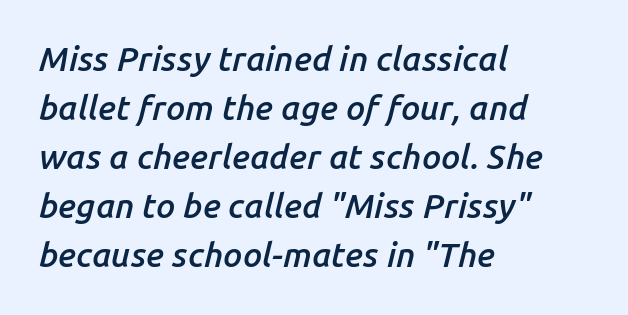
You could not count columns in this text — the font is proportionally spaced. The specimen reads as italic at a glance. Typesetter's note: demi weight, one step under bold. Nobody drew a line under any word here.
